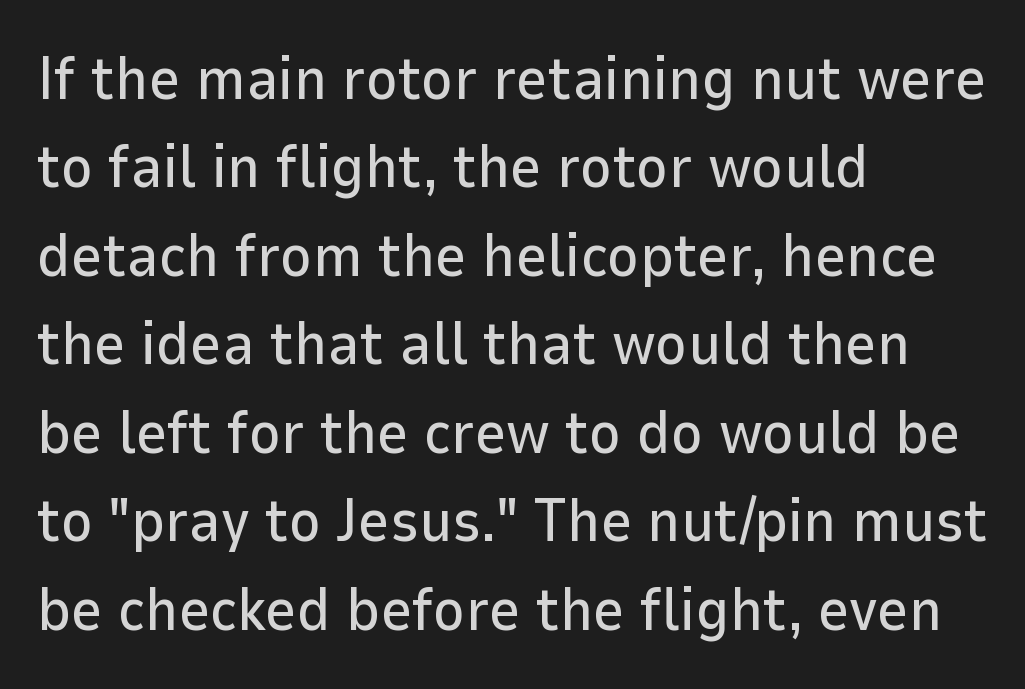
Q: Is the text italic (slanted)? A: No, it is upright.
Q: Is the typeface a serif or a sans-serif typeface? A: Sans-serif.
Q: Is the text underlined? A: No.
Q: How is the paragraph aligned? A: Left-aligned.
Q: Is the spacing between letters normal or unusually wide? A: Normal.
Q: Is the spacing between lines tight, normal or loose? A: Normal.
Q: Width (condensed, normal, or wide)? A: Normal.
Q: Stroke contrast? A: Low.
Q: x-height? A: Medium.
Q: Monospaced? A: No.
